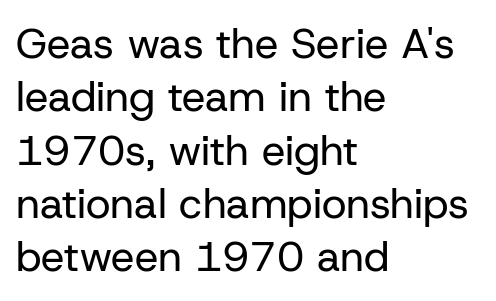
Varying glyph widths throughout — classic text-font behaviour. Bare-footed words on every line. One glance says typical: line gaps are just what's usual. Stems and bowls with no extra thickness — not bold. Reading down the block, your eye returns to a fixed left position each line. The passage shown has conventional tracking throughout.
